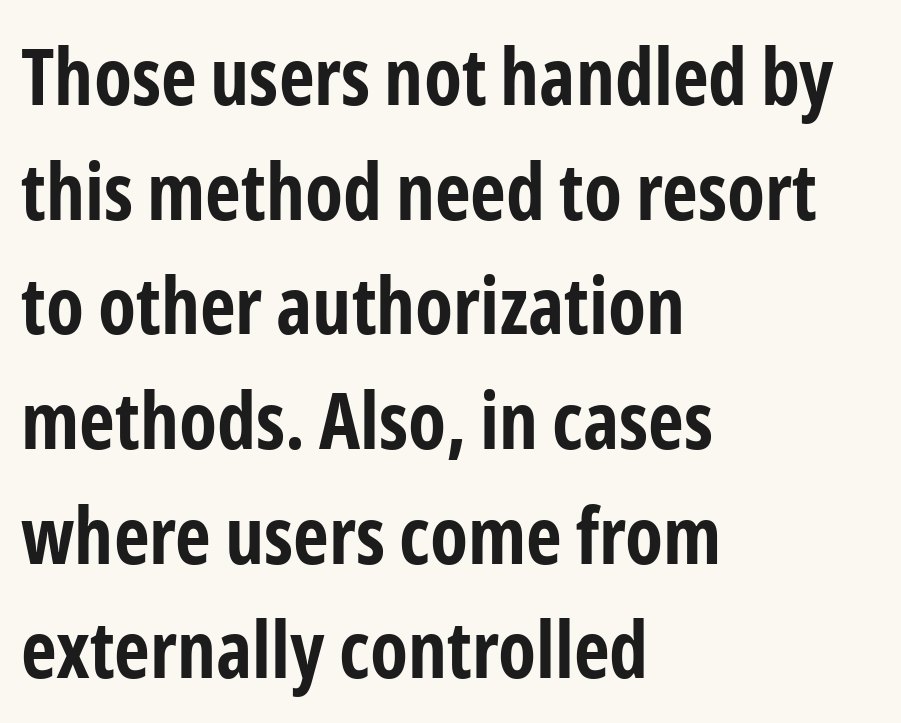
Italic: no, the glyphs are upright roman. Regular leading. These lines stack with their left ends in a neat column. Strong, thick strokes mark this as bold type. This sample has the flowing, uneven cadence of proportional lettering. Characters follow at the spacing the type designer built in.
